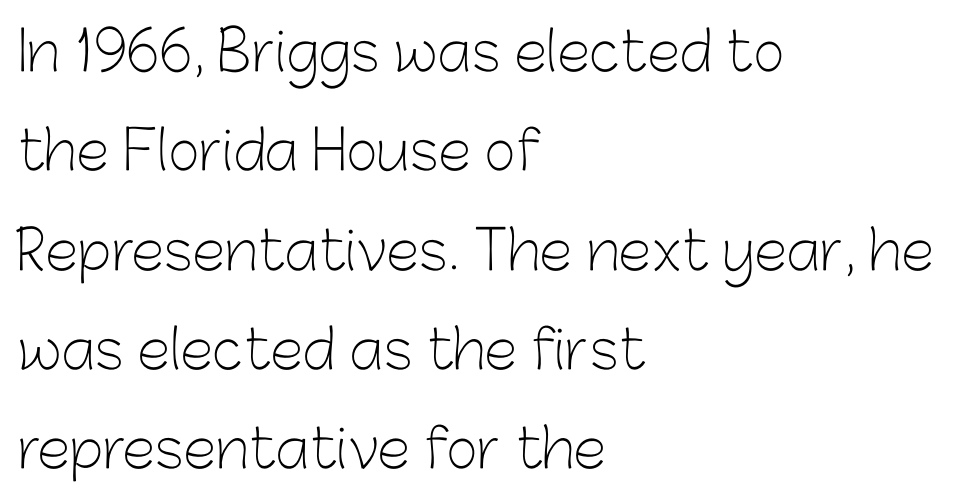
The image shows 54 px light sans-serif type, upright; set left-aligned, line spacing 1.84x, normal letter spacing, not underlined; low stroke contrast and a medium x-height.
